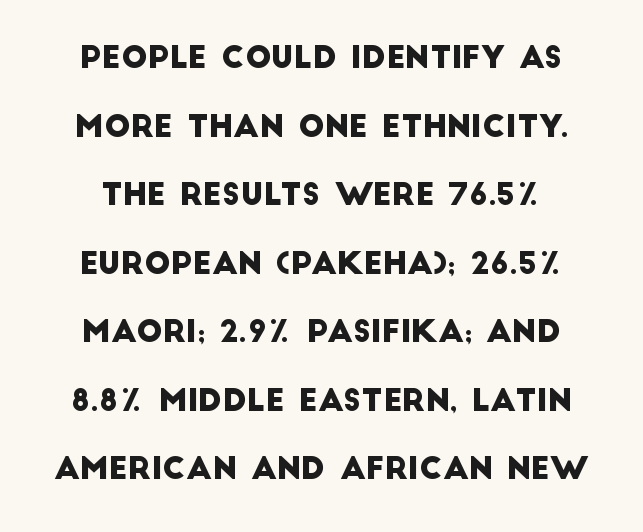
Q: Is the typeface a serif or a sans-serif typeface? A: Sans-serif.
Q: Is the text underlined? A: No.
Q: Is the spacing between letters normal or unusually wide? A: Normal.
Q: Is the spacing between lines tight, normal or loose? A: Loose.
Q: Width (condensed, normal, or wide)? A: Normal.
Q: Stroke contrast? A: Low.
Q: x-height? A: Large.
Q: Monospaced? A: No.
